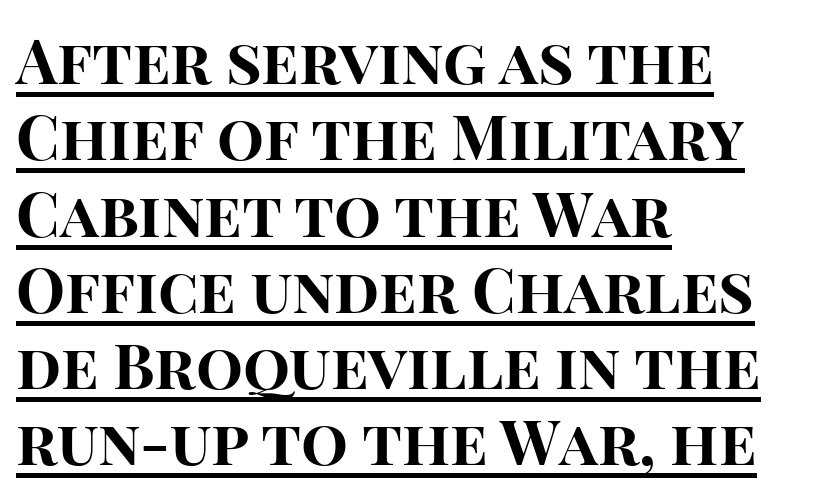
The image shows 62 px bold sans-serif type, upright; set left-aligned, line spacing 1.23x, normal letter spacing, underlined; high stroke contrast and a large x-height.
